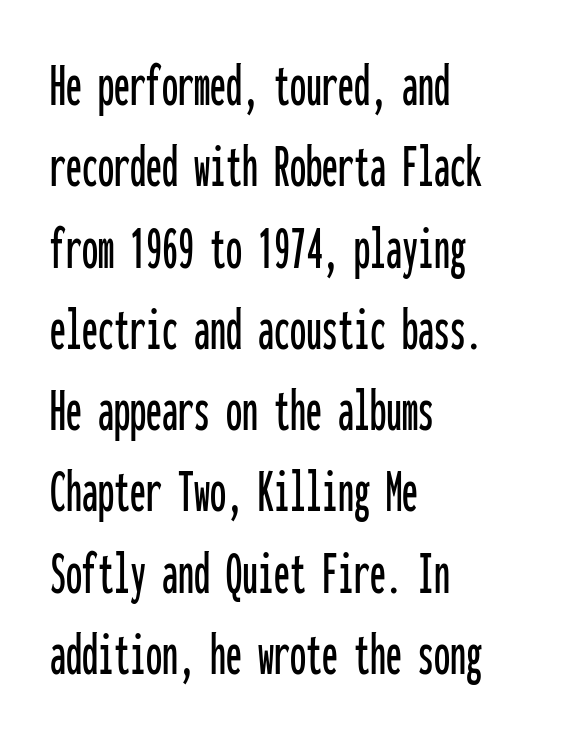
The letters march in equal steps, a hallmark of fixed-pitch type. Serifs: no, the terminals of the letterforms are clean. The paragraph has a hard left edge and a soft right edge. The designer left line spacing at the default.
